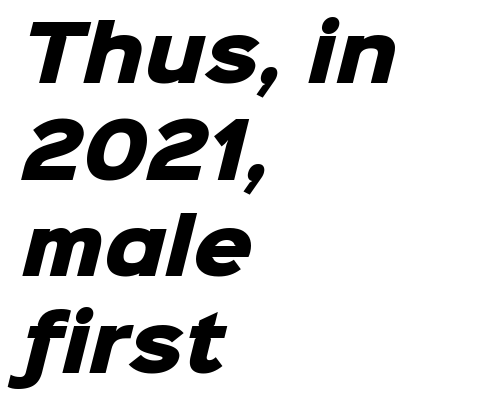
These lines are set flush left with a ragged right edge. Students, note that the glyphs here touch the page at normal intervals. The leading is moderate, giving the passage an even texture. Are there feet on the stems? There aren't — it's a sans. Descenders are the only things crossing below the line. Do the characters align in a grid? No, the font is proportional.
